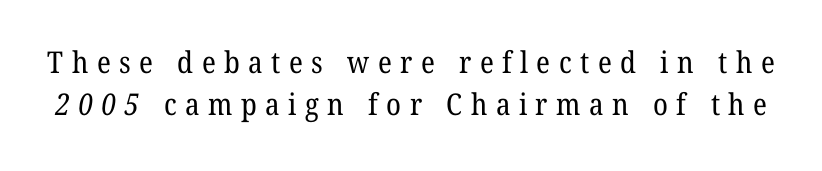
The image shows 30 px regular-weight serif type; set normal line spacing (1.41x), unusually wide letter spacing (+0.28 em), not underlined; low stroke contrast and a medium x-height.
